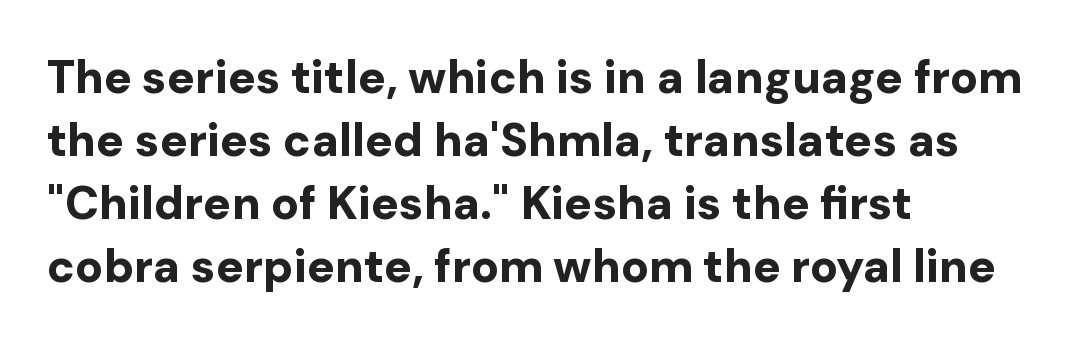
The image shows 46 px bold sans-serif type, upright; set left-aligned, normal line spacing (1.37x), normal letter spacing, not underlined; low stroke contrast and a medium x-height.
